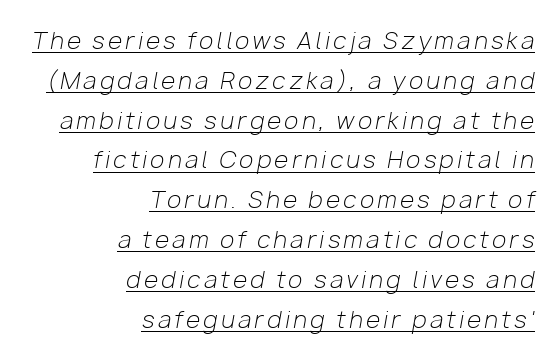
{"italic": "yes", "lean": "right", "slant_degrees": 10, "bold": "no", "underline": "yes", "align": "right", "line_spacing_ratio": 1.73, "glyph_px": 23}
